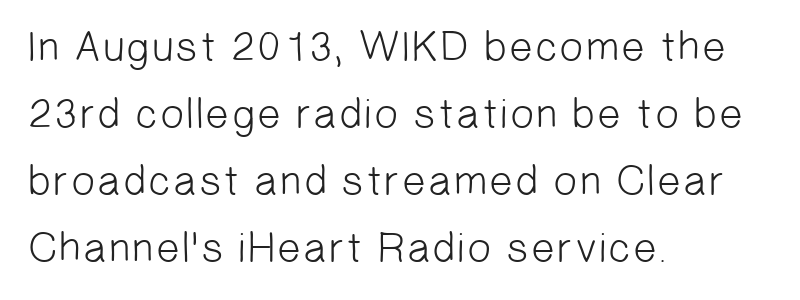
{"serif": "no", "bold": "no", "weight": "light", "width": "normal", "stroke_contrast": "low", "x_height": "medium", "monospaced": "no", "underline": "no", "align": "left", "line_spacing": "normal", "line_spacing_ratio": 1.56, "letter_spacing": "normal", "letter_spacing_em": 0.0, "glyph_px": 43}
